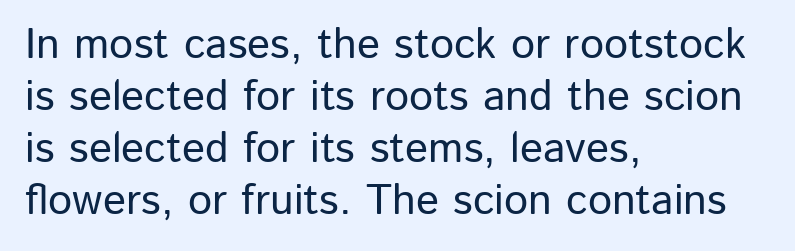
Does the lettering tilt? It doesn't — this is upright. Which margin do the lines hug? The left one — the right edge is uneven. The gaps between neighbouring characters are ordinary and unremarkable. Rule under the text: the space is simply empty.
